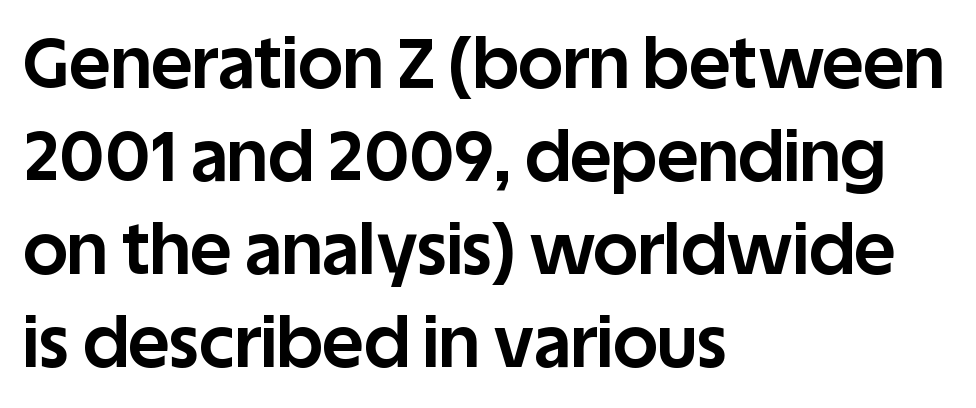
The image shows 70 px bold sans-serif type, upright; set left-aligned, normal line spacing (1.33x), normal letter spacing, not underlined; low stroke contrast and a large x-height.
